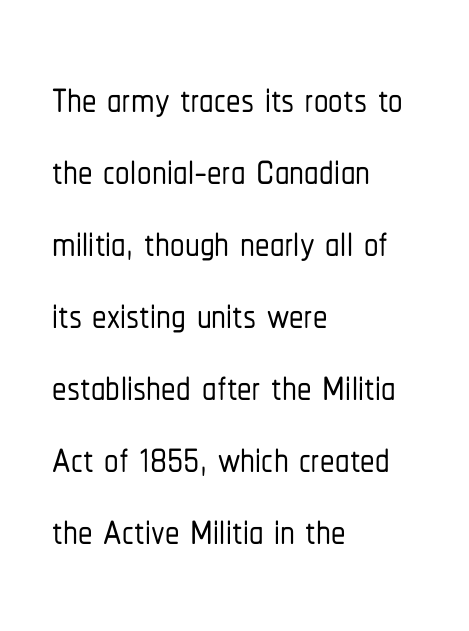
This sample has the flowing, uneven cadence of proportional lettering. Style check: upright. Horizontally, the lines are justified to the leading edge only. I'd call this a sans setting — the letters go barefoot.
